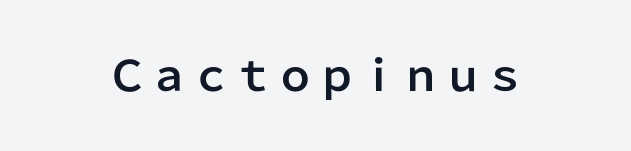
Q: Is the text italic (slanted)? A: No, it is upright.
Q: Is the typeface a serif or a sans-serif typeface? A: Sans-serif.
Q: Is the text underlined? A: No.
Q: Is the spacing between letters normal or unusually wide? A: Normal.
Q: Width (condensed, normal, or wide)? A: Normal.
Q: Stroke contrast? A: Low.
Q: x-height? A: Medium.
Q: Monospaced? A: No.
